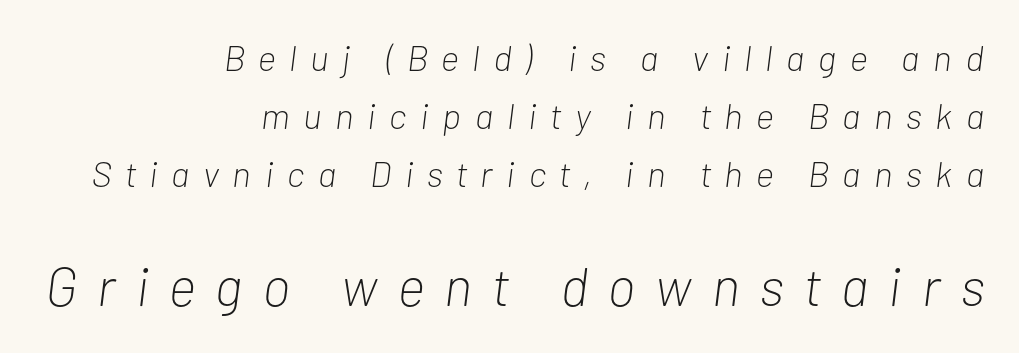
Q: Is the text bold? A: No.
Q: Is the text italic (slanted)? A: Yes, it leans right by about 7 degrees.
Q: Is the text underlined? A: No.
Q: How is the paragraph aligned? A: Right-aligned.
Q: Is the spacing between letters normal or unusually wide? A: Unusually wide.
Q: Is the spacing between lines tight, normal or loose? A: Normal.
Q: Which block of text is set in a larger size, the first (top) or the second (bottom)? A: The second (bottom) one.
Q: Width (condensed, normal, or wide)? A: Condensed.
Q: Stroke contrast? A: Low.
Q: x-height? A: Medium.
Q: Monospaced? A: No.
